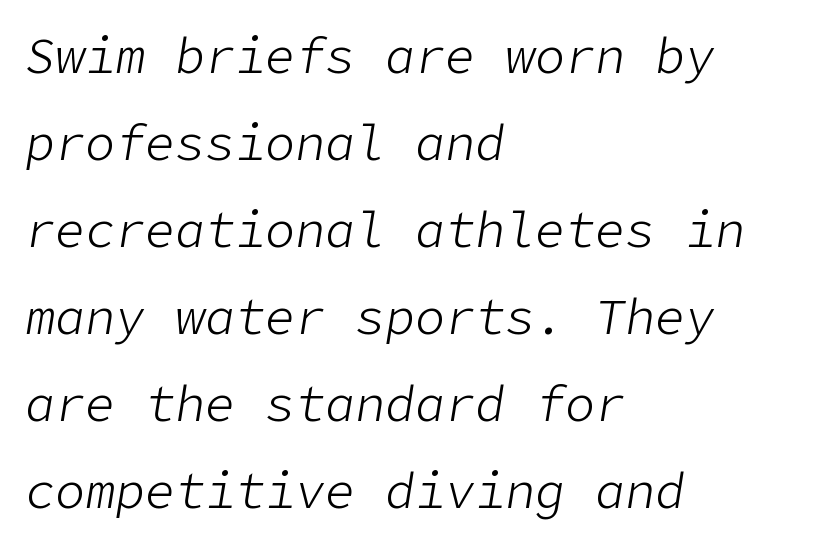
The image shows 50 px light type, italic (leaning right); set left-aligned, line spacing 1.74x, normal letter spacing, not underlined; low stroke contrast and a medium x-height.
